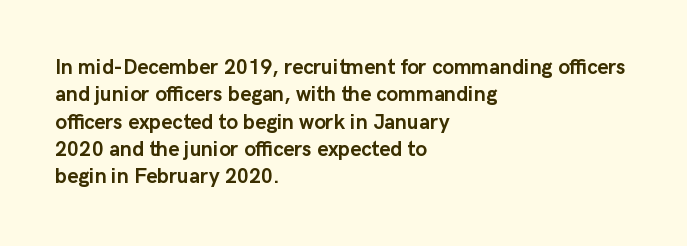
The rendering anchors every line to the left-hand side. This is the regular roman posture of the typeface. A normal amount of white space separates one row of letters from the next. The face used here is rendered with its standard letterfit. A clean baseline with only descenders dipping below it. The sample has been set heavy, in full bold.
